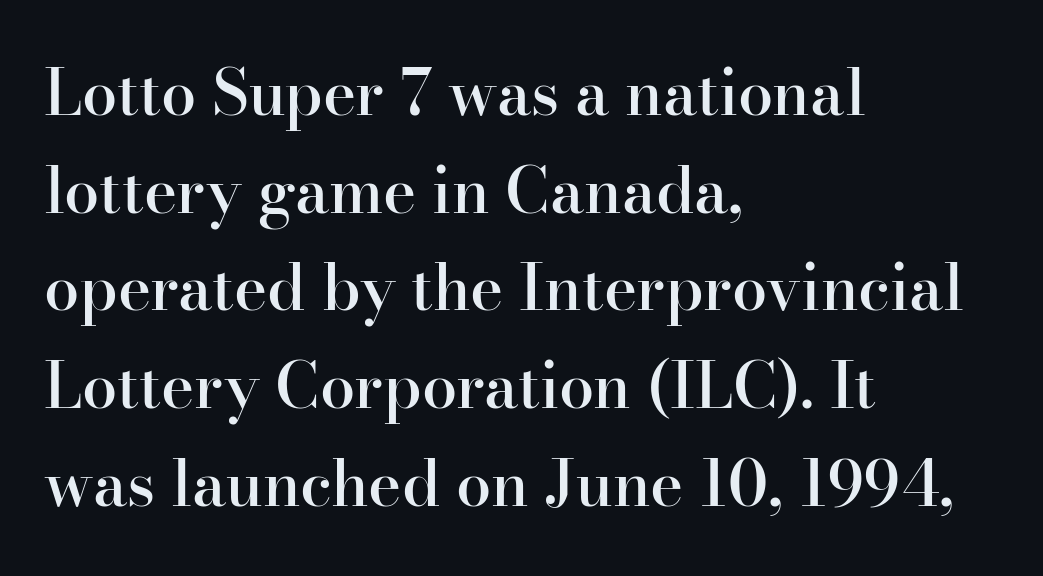
Caption: semibold face, moderately heavy strokes. Note: serifs present on the glyphs. Anything drawn beneath the words? Only blank space. Does extra space separate the letters? No, they use regular spacing. It's the straight-up-and-down kind of type.
